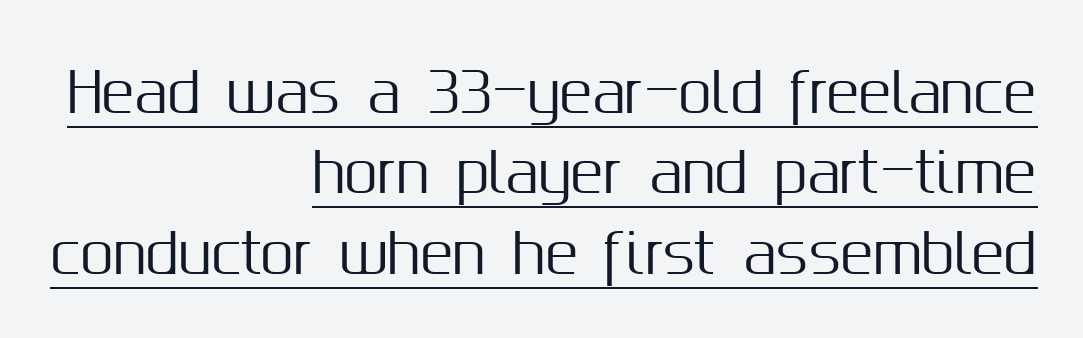
Q: Is the text italic (slanted)? A: No, it is upright.
Q: Is the typeface a serif or a sans-serif typeface? A: Sans-serif.
Q: Is the text underlined? A: Yes.
Q: How is the paragraph aligned? A: Right-aligned.
Q: Is the spacing between letters normal or unusually wide? A: Normal.
Q: Is the spacing between lines tight, normal or loose? A: Normal.
Q: Width (condensed, normal, or wide)? A: Normal.
Q: Stroke contrast? A: Medium.
Q: x-height? A: Medium.
Q: Monospaced? A: No.
